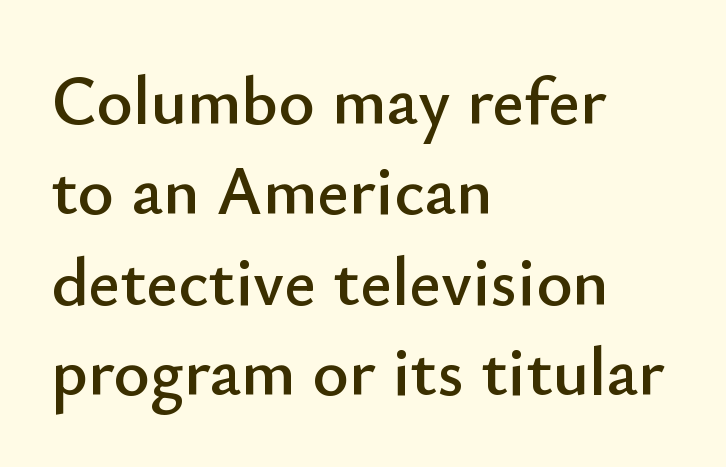
Style check: upright. The passage shown is typeset with a sans-serif family. The block of text has a typical density, with ordinary space between rows. Line beginnings align vertically; line endings do not. The line texture is even and compact thanks to regular tracking. Check under the words: just untouched page.
